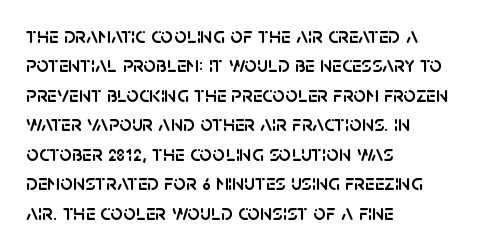
The image shows 22 px text type, upright; set left-aligned, normal line spacing (1.34x), normal letter spacing, not underlined.
